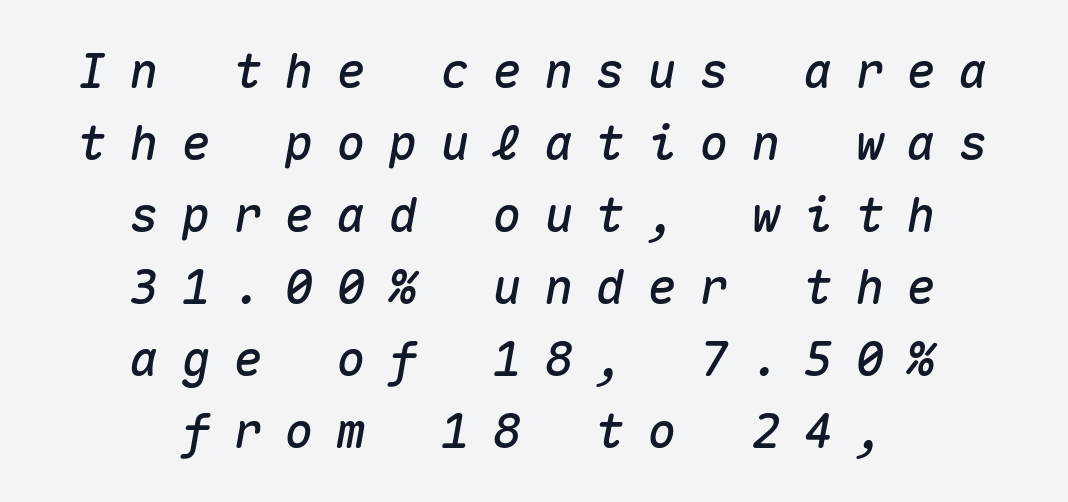
{"italic": "yes", "lean": "right", "slant_degrees": 10, "width": "normal", "stroke_contrast": "medium", "x_height": "medium", "monospaced": "yes", "underline": "no", "align": "center", "line_spacing": "normal", "line_spacing_ratio": 1.5, "letter_spacing": "wide", "letter_spacing_em": 0.48, "glyph_px": 48}
